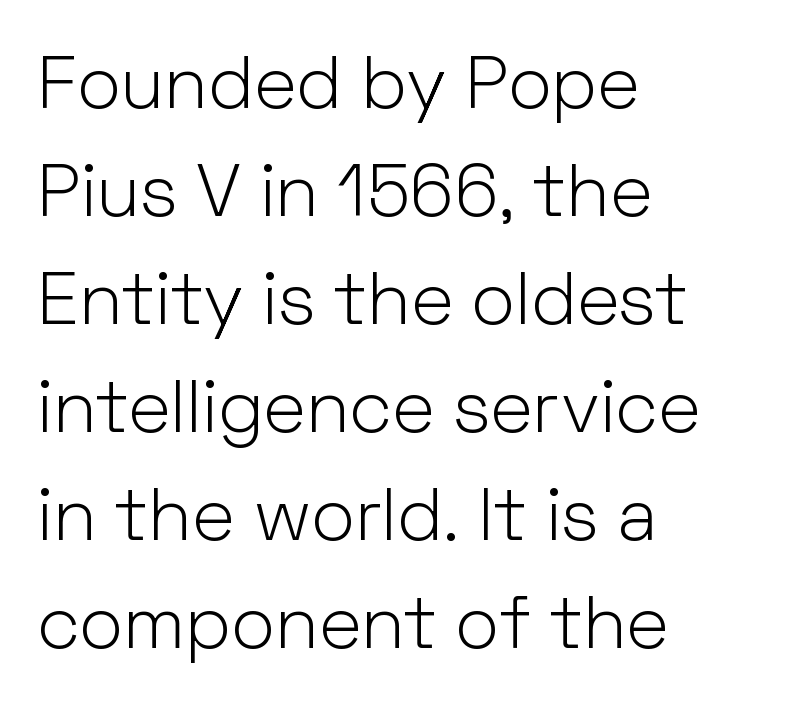
Q: Is the text bold? A: No.
Q: Is the text italic (slanted)? A: No, it is upright.
Q: Is the typeface a serif or a sans-serif typeface? A: Sans-serif.
Q: Is the text underlined? A: No.
Q: How is the paragraph aligned? A: Left-aligned.
Q: Is the spacing between letters normal or unusually wide? A: Normal.
Q: Is the spacing between lines tight, normal or loose? A: Normal.
Q: Width (condensed, normal, or wide)? A: Normal.
Q: Stroke contrast? A: Low.
Q: x-height? A: Medium.
Q: Monospaced? A: No.
